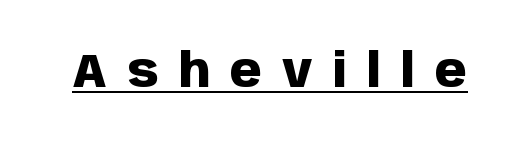
{"serif": "no", "italic": "no", "bold": "yes", "weight": "heavy", "width": "normal", "stroke_contrast": "low", "x_height": "large", "monospaced": "no", "underline": "yes", "letter_spacing": "wide", "letter_spacing_em": 0.43, "glyph_px": 46}
